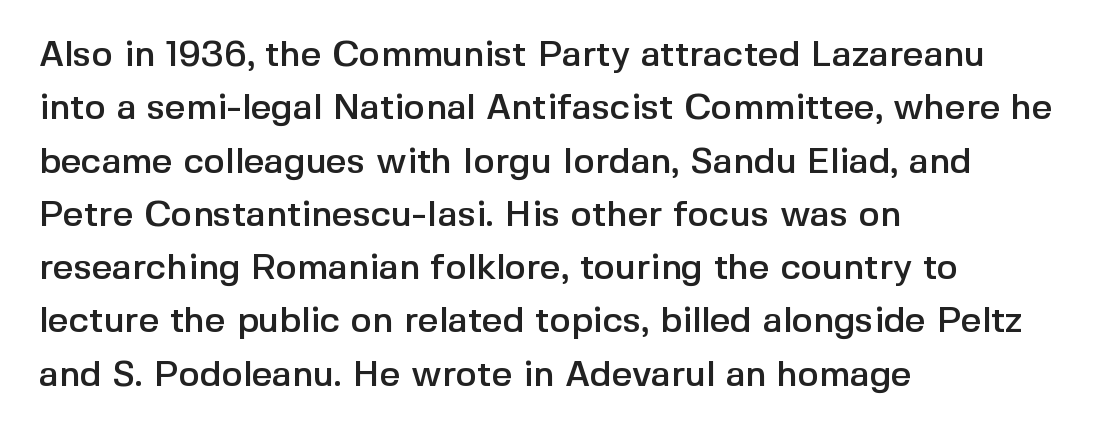
The image shows 36 px sans-serif type, upright; set left-aligned, normal line spacing (1.48x), normal letter spacing, not underlined; a medium x-height.
